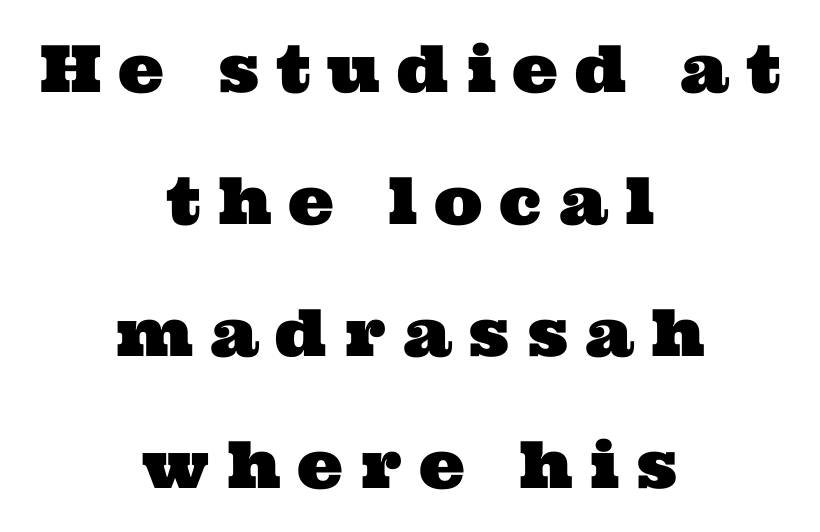
{"serif": "yes", "width": "wide", "stroke_contrast": "medium", "x_height": "medium", "monospaced": "no", "underline": "no", "align": "center", "line_spacing": "loose", "line_spacing_ratio": 2.03, "letter_spacing": "wide", "letter_spacing_em": 0.26, "glyph_px": 65}
